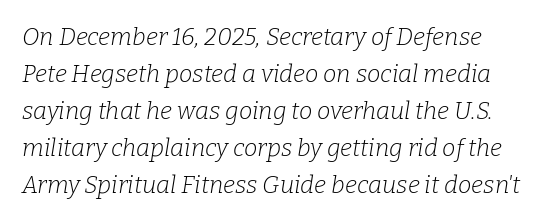
{"italic": "yes", "lean": "right", "slant_degrees": 9, "bold": "no", "underline": "no", "line_spacing": "normal", "line_spacing_ratio": 1.54, "letter_spacing": "normal", "letter_spacing_em": 0.0, "glyph_px": 24}
